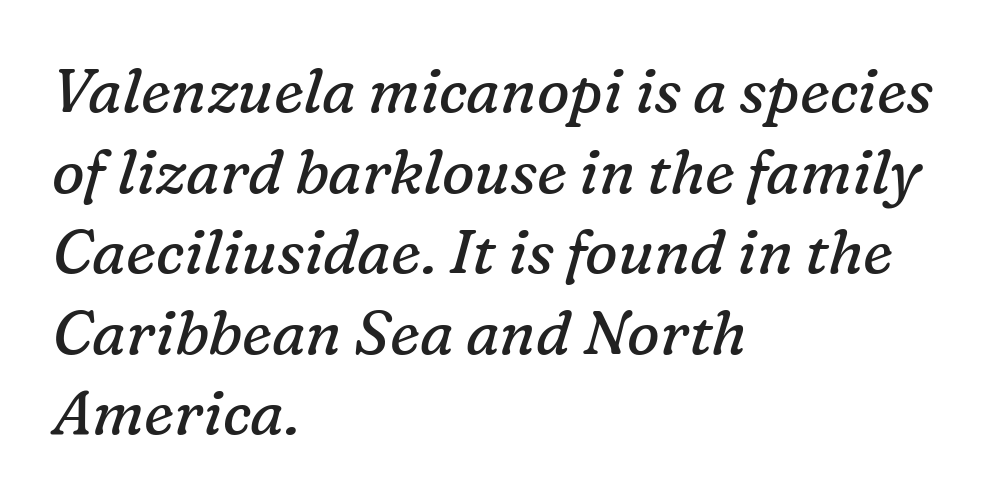
{"serif": "yes", "italic": "yes", "lean": "right", "slant_degrees": 16, "bold": "no", "weight": "regular", "width": "normal", "stroke_contrast": "low", "x_height": "medium", "monospaced": "no", "underline": "no", "align": "left", "line_spacing": "normal", "line_spacing_ratio": 1.32, "letter_spacing": "normal", "letter_spacing_em": 0.0, "glyph_px": 61}
